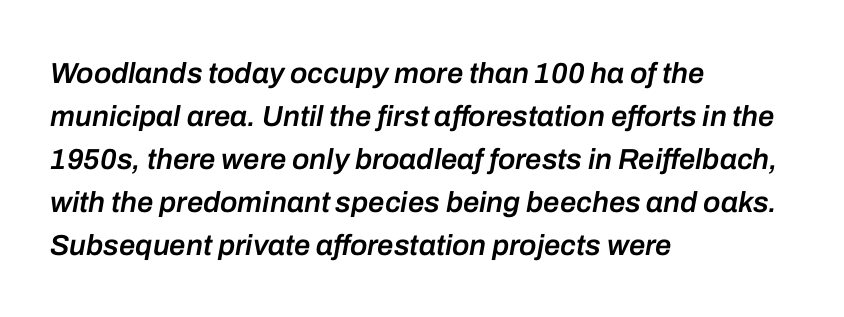
The image shows 29 px semibold type, italic (leaning right); set left-aligned, normal line spacing (1.48x), normal letter spacing, not underlined; low stroke contrast and a medium x-height.
